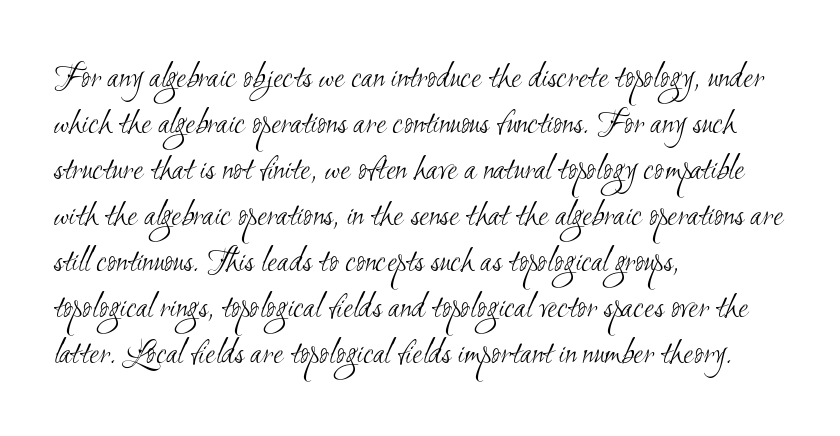
Q: Is the text bold? A: No.
Q: Is the typeface a serif or a sans-serif typeface? A: Sans-serif.
Q: Is the text underlined? A: No.
Q: How is the paragraph aligned? A: Left-aligned.
Q: Is the spacing between letters normal or unusually wide? A: Normal.
Q: Is the spacing between lines tight, normal or loose? A: Normal.
Q: Width (condensed, normal, or wide)? A: Condensed.
Q: Stroke contrast? A: Medium.
Q: x-height? A: Small.
Q: Monospaced? A: No.
